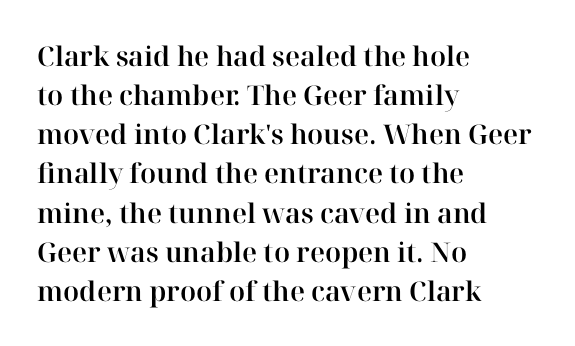
Q: Is the text italic (slanted)? A: No, it is upright.
Q: Is the text underlined? A: No.
Q: How is the paragraph aligned? A: Left-aligned.
Q: Is the spacing between letters normal or unusually wide? A: Normal.
Q: Is the spacing between lines tight, normal or loose? A: Normal.
